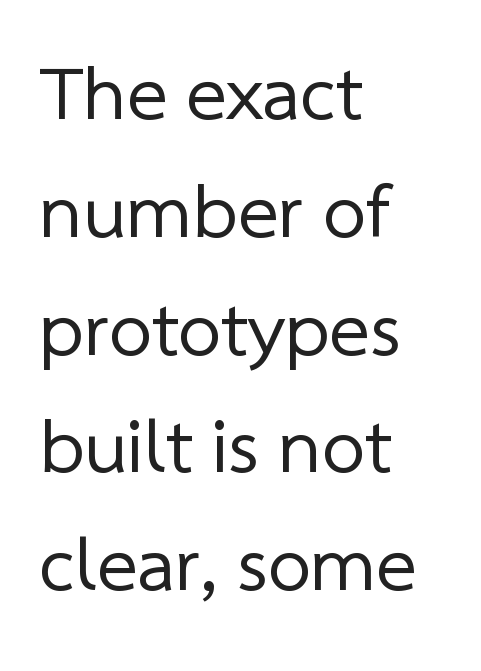
Q: Is the text bold? A: No.
Q: Is the typeface a serif or a sans-serif typeface? A: Sans-serif.
Q: Is the text underlined? A: No.
Q: How is the paragraph aligned? A: Left-aligned.
Q: Is the spacing between letters normal or unusually wide? A: Normal.
Q: Is the spacing between lines tight, normal or loose? A: Normal.
Q: Width (condensed, normal, or wide)? A: Normal.
Q: Stroke contrast? A: Low.
Q: x-height? A: Medium.
Q: Monospaced? A: No.
